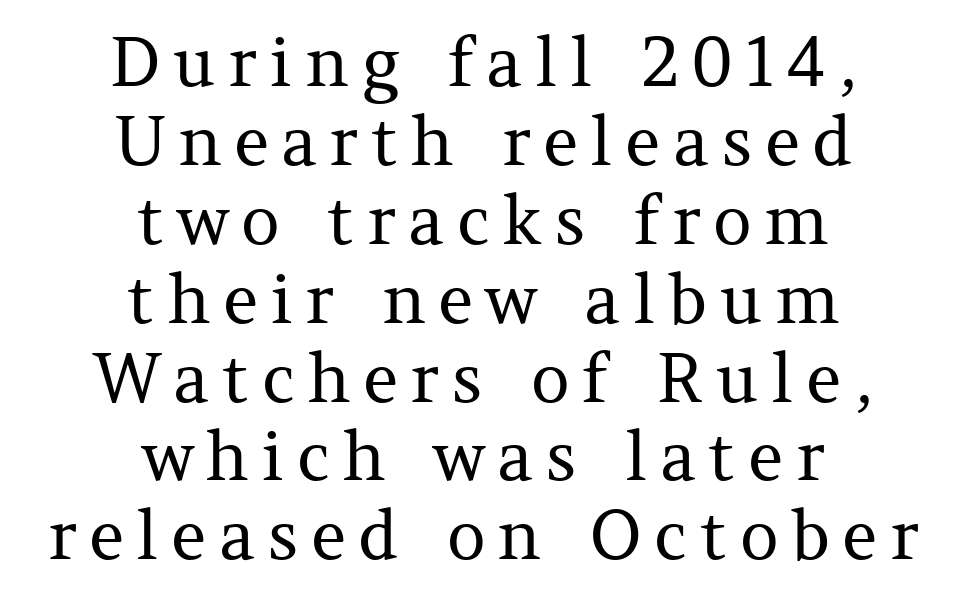
The image shows 68 px regular-weight serif type, upright; set centered, line spacing 1.16x, not underlined; medium stroke contrast and a medium x-height.
